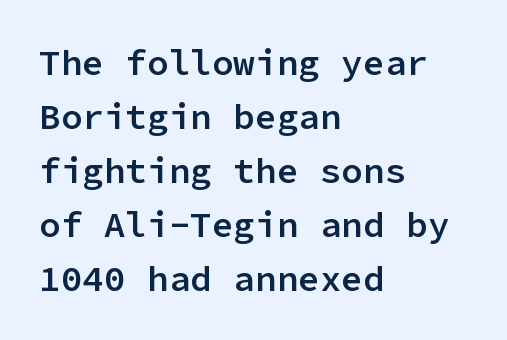
The image shows 36 px semibold sans-serif type, upright, monospaced; set left-aligned, normal line spacing (1.5x), normal letter spacing, not underlined; low stroke contrast and a medium x-height.
